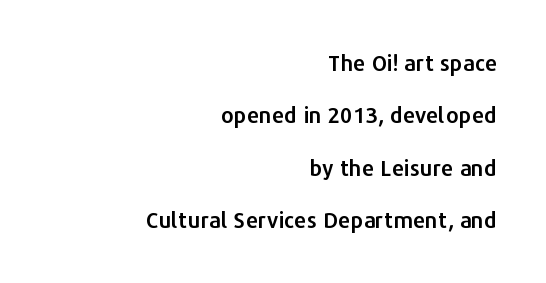
The image shows 22 px text type, upright; set right-aligned, loose line spacing (2.38x), normal letter spacing, not underlined.
